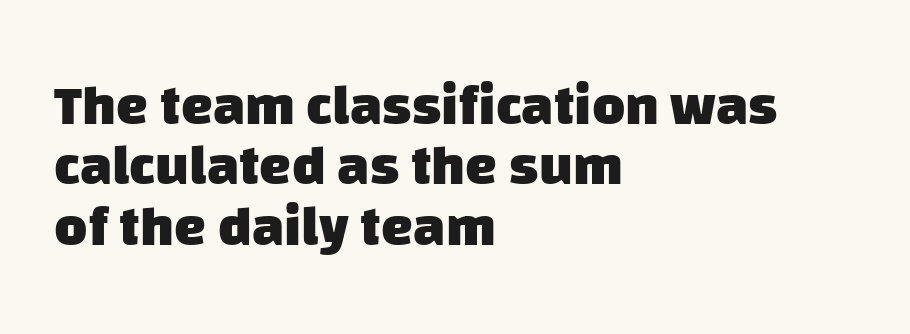
Q: Is the text bold? A: Yes.
Q: Is the typeface a serif or a sans-serif typeface? A: Sans-serif.
Q: Is the text underlined? A: No.
Q: How is the paragraph aligned? A: Left-aligned.
Q: Is the spacing between letters normal or unusually wide? A: Normal.
Q: Is the spacing between lines tight, normal or loose? A: Tight.
Q: Width (condensed, normal, or wide)? A: Normal.
Q: Stroke contrast? A: Low.
Q: x-height? A: Large.
Q: Monospaced? A: No.
